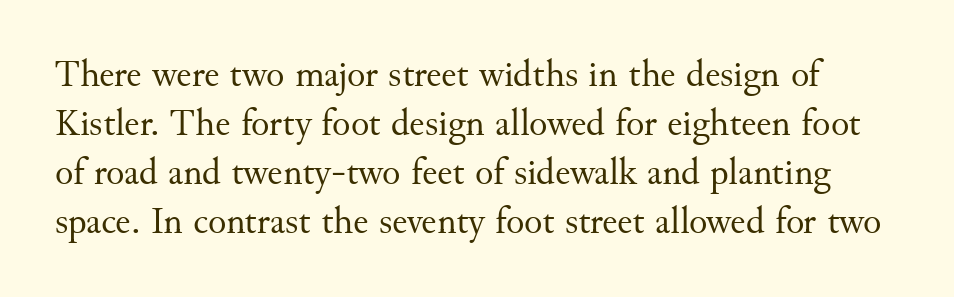
The image shows 38 px regular-weight serif type, upright; set normal line spacing (1.29x), normal letter spacing, not underlined; medium stroke contrast and a small x-height.
